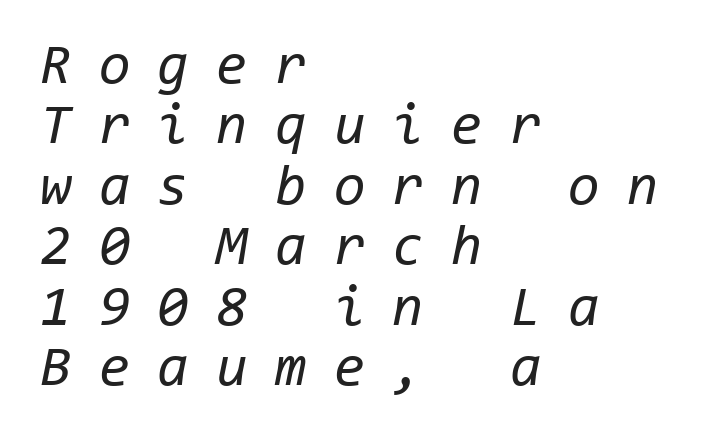
Q: Is the text bold? A: No.
Q: Is the text italic (slanted)? A: Yes, it leans right by about 11 degrees.
Q: Is the text underlined? A: No.
Q: How is the paragraph aligned? A: Left-aligned.
Q: Is the spacing between letters normal or unusually wide? A: Unusually wide.
Q: Is the spacing between lines tight, normal or loose? A: Tight.
Q: Width (condensed, normal, or wide)? A: Normal.
Q: Stroke contrast? A: Low.
Q: x-height? A: Medium.
Q: Monospaced? A: Yes.
